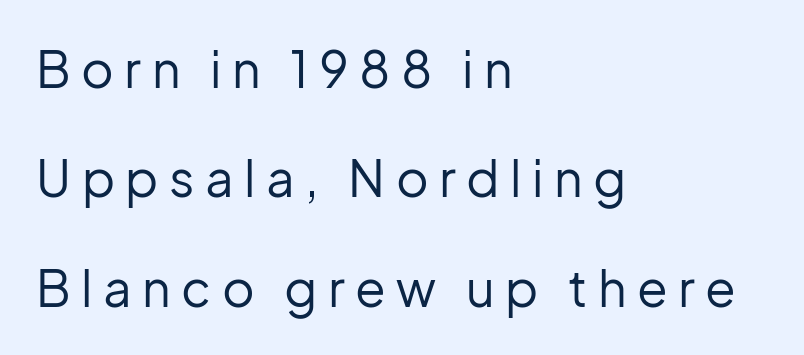
Posture: upright roman. Here the designer chose a conventional face with non-uniform glyph widths. Weight class: somewhere from thin through regular. There is plenty of visible air inserted between adjacent glyphs. These lines stack with their left ends in a neat column. In terms of leading, this rendering errs on the spacious side.
